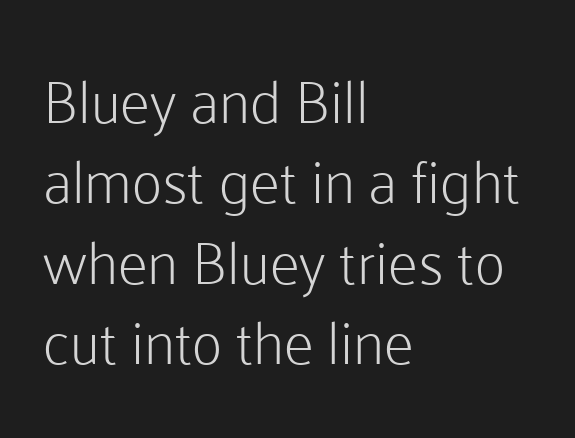
Default kerning and tracking; the words read as compact shapes. The setting favours the left margin, as ordinary paragraphs usually do. The characters display no serif detailing; their extremities are plain. Do the characters align in a grid? No, the font is proportional. Rendered with straight, roman letterforms. No letter is thick-stroked: the sample isn't bold.
